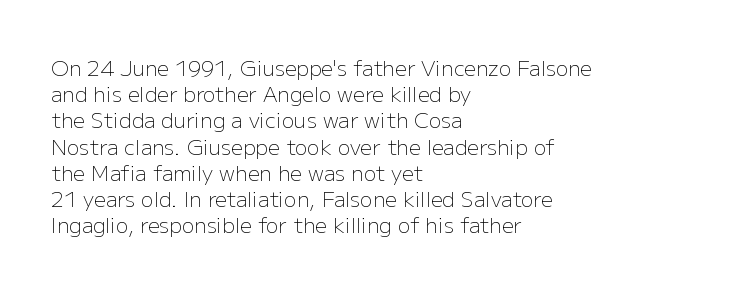
Q: Is the text bold? A: No.
Q: Is the text italic (slanted)? A: No, it is upright.
Q: Is the text underlined? A: No.
Q: How is the paragraph aligned? A: Left-aligned.
Q: Is the spacing between letters normal or unusually wide? A: Normal.
Q: Is the spacing between lines tight, normal or loose? A: Normal.
